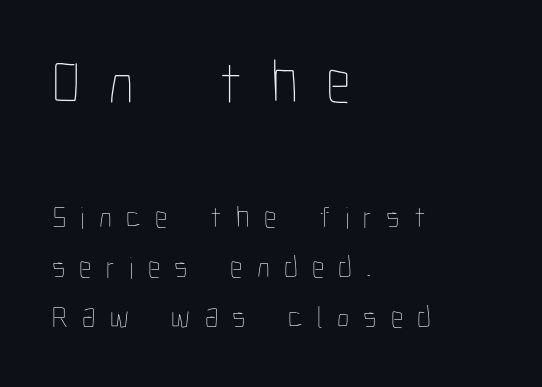
{"italic": "no", "bold": "no", "weight": "thin", "width": "condensed", "stroke_contrast": "low", "x_height": "medium", "monospaced": "no", "underline": "no", "align": "left", "line_spacing": "normal", "line_spacing_ratio": 1.62, "letter_spacing": "wide", "letter_spacing_em": 0.46, "larger_block": "first", "size_ratio": 2.0, "glyph_px": 62}
